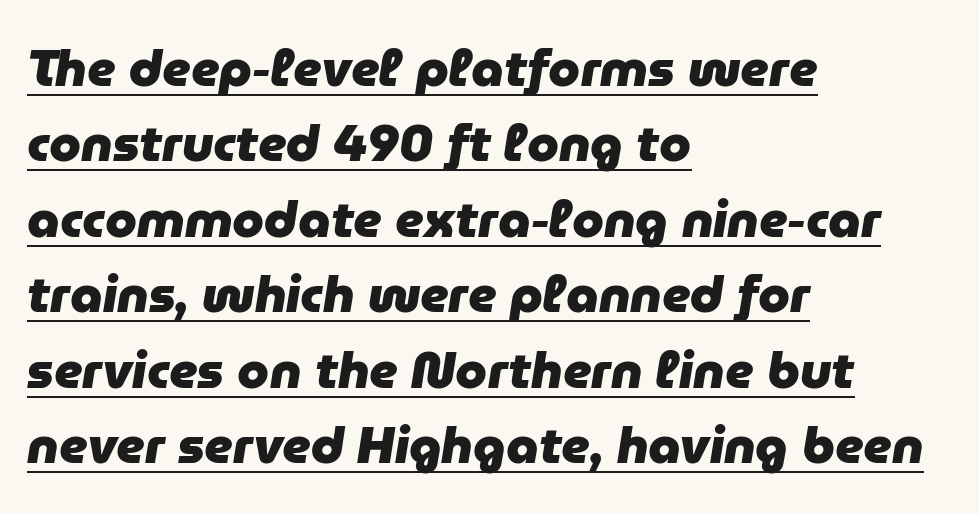
{"italic": "yes", "lean": "right", "slant_degrees": 9, "bold": "yes", "weight": "heavy", "width": "normal", "stroke_contrast": "low", "x_height": "medium", "monospaced": "no", "underline": "yes", "align": "left", "line_spacing": "normal", "line_spacing_ratio": 1.48, "letter_spacing": "normal", "letter_spacing_em": 0.0, "glyph_px": 51}
